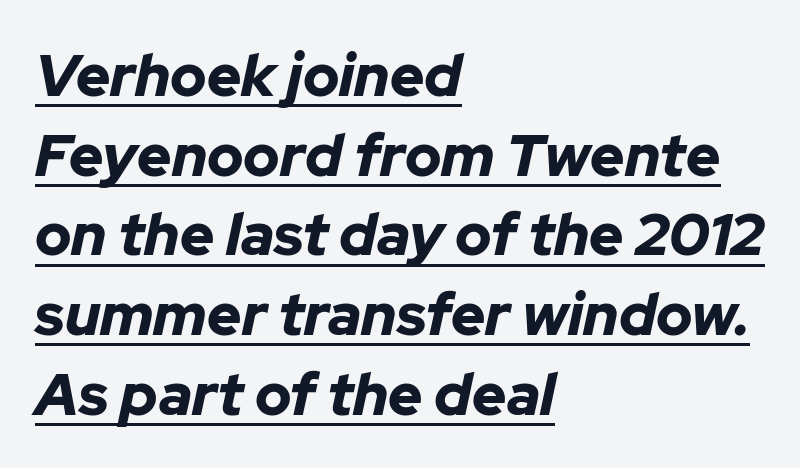
Q: Is the text bold? A: Yes.
Q: Is the text italic (slanted)? A: Yes, it leans right by about 12 degrees.
Q: Is the text underlined? A: Yes.
Q: How is the paragraph aligned? A: Left-aligned.
Q: Is the spacing between letters normal or unusually wide? A: Normal.
Q: Is the spacing between lines tight, normal or loose? A: Normal.
Q: Width (condensed, normal, or wide)? A: Normal.
Q: Stroke contrast? A: Low.
Q: x-height? A: Medium.
Q: Monospaced? A: No.
